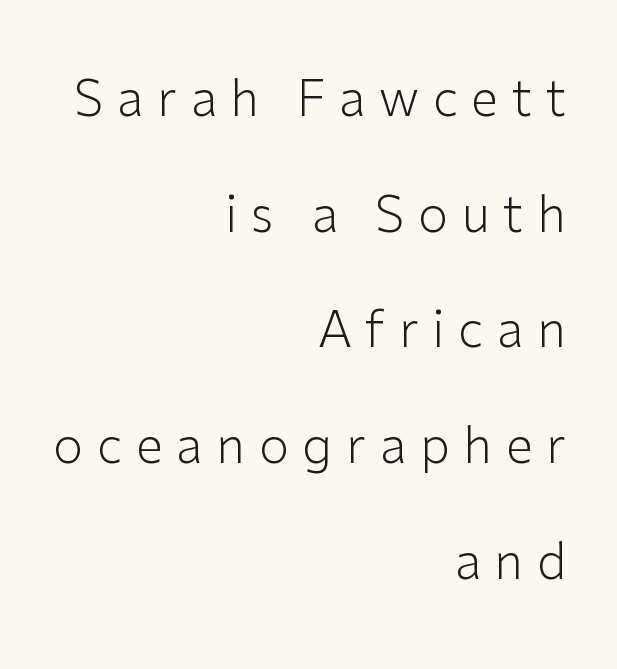
The image shows 49 px light sans-serif type, upright; set right-aligned, loose line spacing (2.36x), unusually wide letter spacing (+0.28 em), not underlined; low stroke contrast and a medium x-height.
